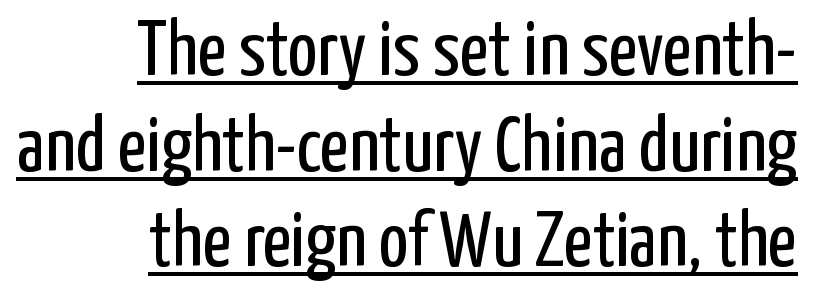
The axis of the letterforms is exactly vertical. No extra ink here — the face is not bold. Characters follow at the spacing the type designer built in. This rendering employs a face without finishing strokes, i.e., a sans-serif. Right-aligned paragraph, ragged on the left.
